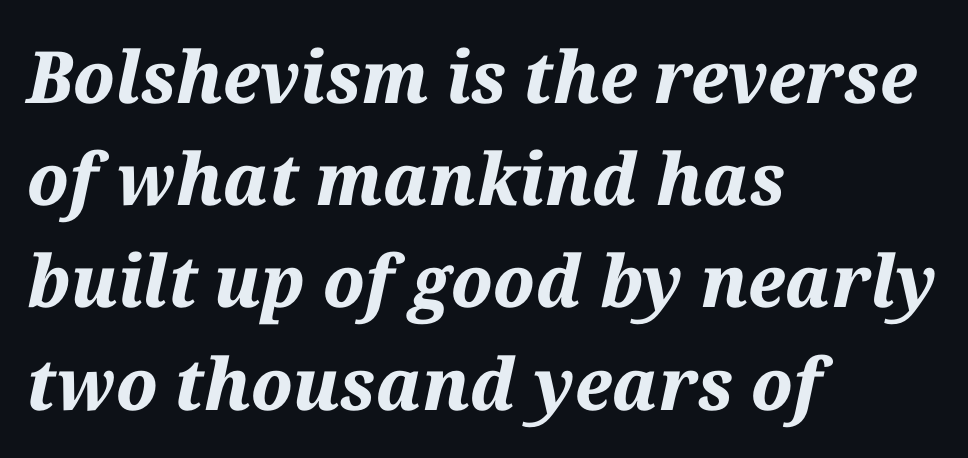
Q: Is the text bold? A: Yes.
Q: Is the text italic (slanted)? A: Yes, it leans right by about 12 degrees.
Q: Is the text underlined? A: No.
Q: How is the paragraph aligned? A: Left-aligned.
Q: Is the spacing between letters normal or unusually wide? A: Normal.
Q: Is the spacing between lines tight, normal or loose? A: Normal.
Q: Width (condensed, normal, or wide)? A: Normal.
Q: Stroke contrast? A: Medium.
Q: x-height? A: Medium.
Q: Monospaced? A: No.
